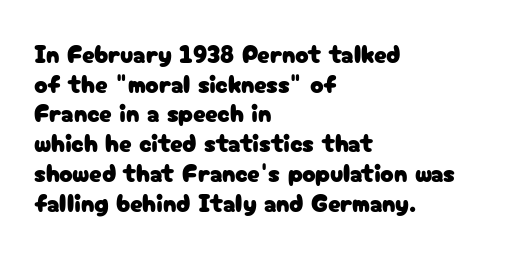
{"italic": "no", "underline": "no", "align": "left", "line_spacing_ratio": 1.19, "letter_spacing": "normal", "letter_spacing_em": 0.0, "glyph_px": 25}
